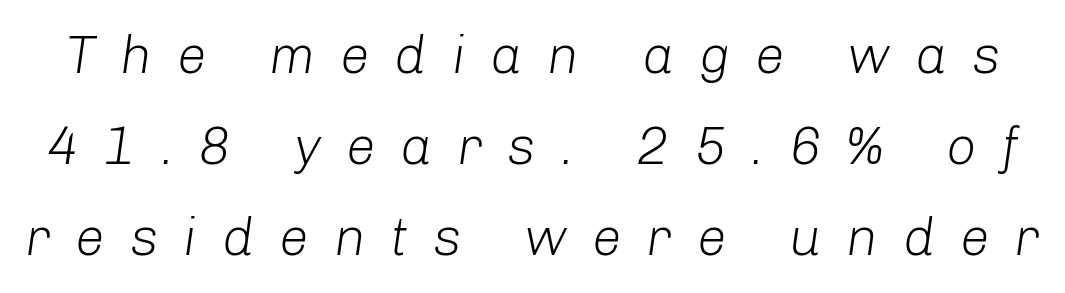
Q: Is the text bold? A: No.
Q: Is the text italic (slanted)? A: Yes, it leans right by about 8 degrees.
Q: Is the text underlined? A: No.
Q: Is the spacing between letters normal or unusually wide? A: Unusually wide.
Q: Width (condensed, normal, or wide)? A: Normal.
Q: Stroke contrast? A: Low.
Q: x-height? A: Medium.
Q: Monospaced? A: No.
